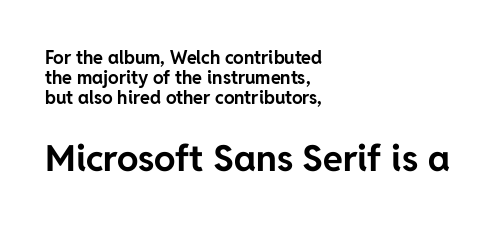
Q: Is the text bold? A: Yes.
Q: Is the text italic (slanted)? A: No, it is upright.
Q: Is the typeface a serif or a sans-serif typeface? A: Sans-serif.
Q: Is the text underlined? A: No.
Q: How is the paragraph aligned? A: Left-aligned.
Q: Is the spacing between letters normal or unusually wide? A: Normal.
Q: Is the spacing between lines tight, normal or loose? A: Tight.
Q: Which block of text is set in a larger size, the first (top) or the second (bottom)? A: The second (bottom) one.
Q: Width (condensed, normal, or wide)? A: Normal.
Q: Stroke contrast? A: Low.
Q: x-height? A: Medium.
Q: Monospaced? A: No.
